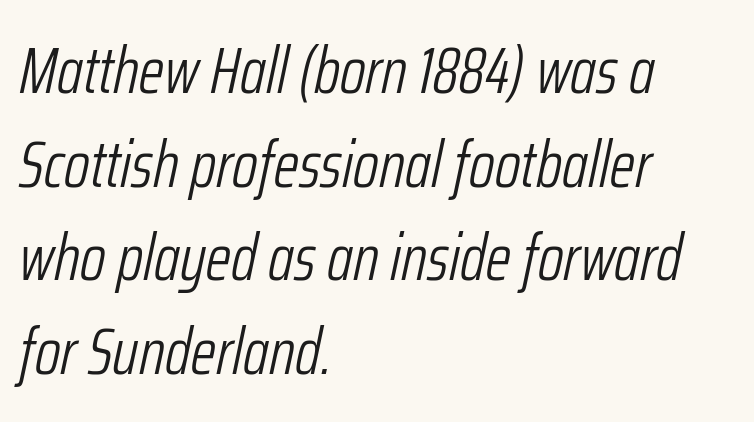
The image shows 65 px light, condensed type, italic (leaning right); set left-aligned, normal line spacing (1.44x), normal letter spacing, not underlined; low stroke contrast and a medium x-height.
